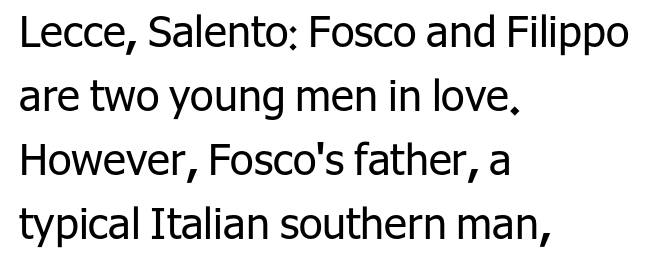
Think of a printed novel: that variable character pitch is what you see here. The paragraph has a hard left edge and a soft right edge. In terms of letterspacing, this is plain default setting. The glyphs in this specimen are sans serif. Each new line begins a customary step beneath the previous one. A clean baseline with only descenders dipping below it.
